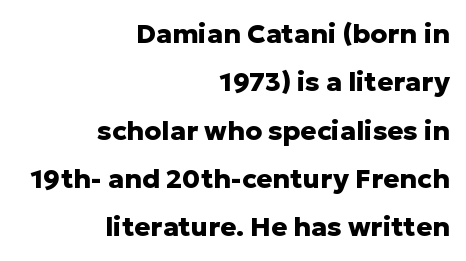
As a designer I'd log this as weight 700, bold. The letters stand straight up with perfectly vertical stems. The string is rendered with underlining switched off. The type is set solid horizontally, with unmodified tracking. The rendering anchors every line to the right-hand side.
